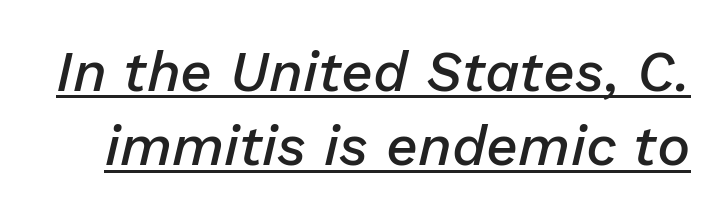
Honestly, the letter spacing is just normal — you wouldn't notice it. Is the type bold? Partly — it's a semibold, heavier than regular but not fully bold. The passage shown is typed in a proportional face where columns would drift. If you measured baseline to baseline, you'd find a middling distance. Beneath each row of characters lies a ruled line.
